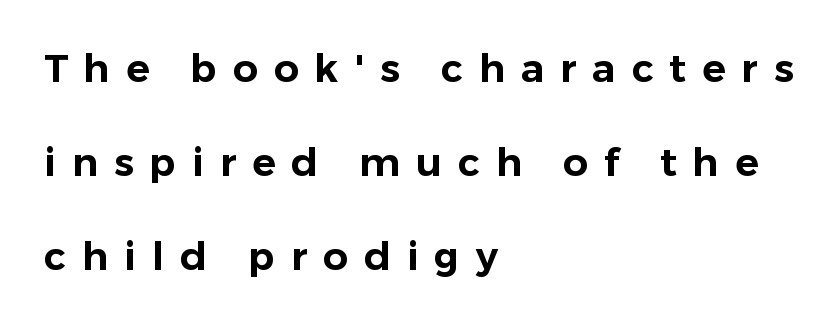
The image shows 39 px sans-serif type, upright; set left-aligned, loose line spacing (2.41x), unusually wide letter spacing (+0.41 em), not underlined; low stroke contrast and a medium x-height.
